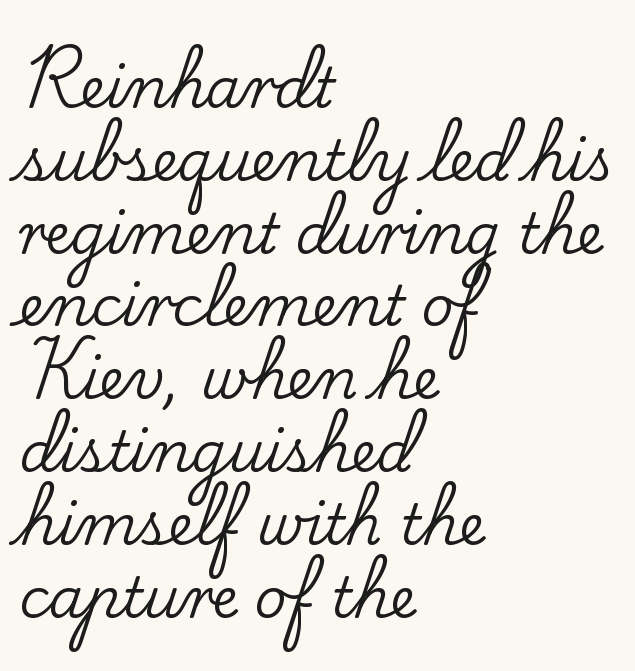
The image shows 56 px serif type; set left-aligned, normal line spacing (1.3x), normal letter spacing, not underlined; low stroke contrast and a small x-height.
